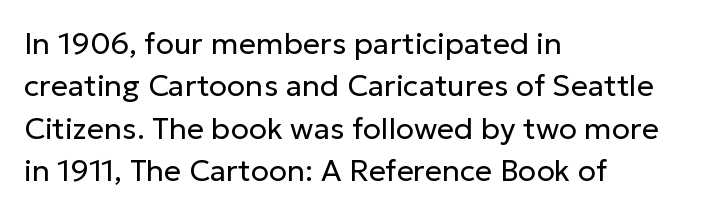
{"serif": "no", "italic": "no", "bold": "no", "weight": "regular", "width": "normal", "stroke_contrast": "low", "x_height": "medium", "monospaced": "no", "underline": "no", "align": "left", "line_spacing": "normal", "line_spacing_ratio": 1.41, "letter_spacing": "normal", "letter_spacing_em": 0.0, "glyph_px": 30}
